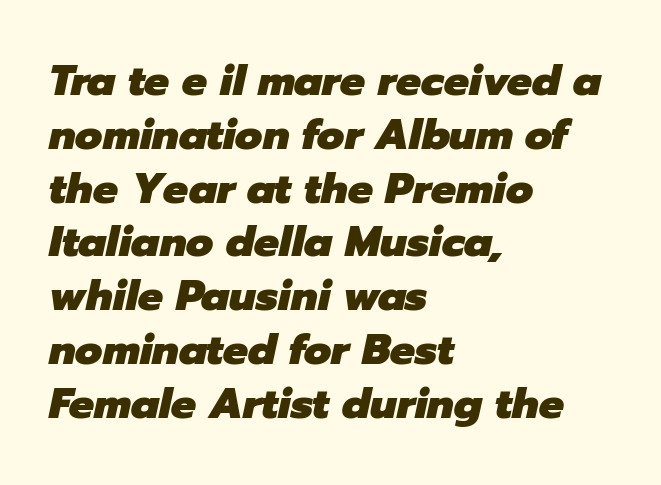
Italic? Definitely — the glyphs are oblique. Honestly, there is no underline to notice here at all. Does the weight exceed regular? Yes, all the way to bold. This sample has the flowing, uneven cadence of proportional lettering.
